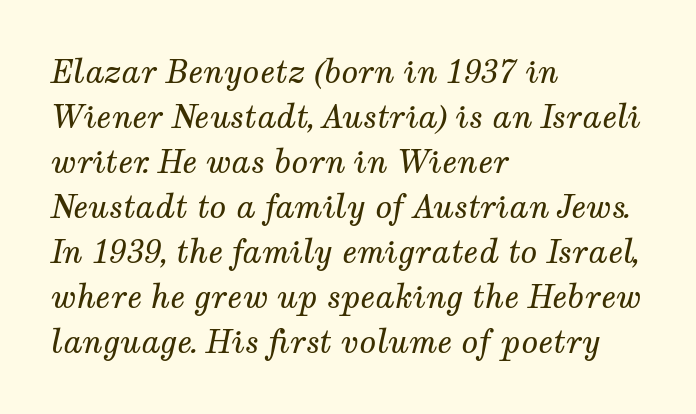
The typeface chosen for these lines features serifs. A clean baseline with only descenders dipping below it. Stems and bowls with no extra thickness — not bold. The typesetter chose a ragged-right arrangement here. Whoever set this chose a conventional vertical rhythm.
